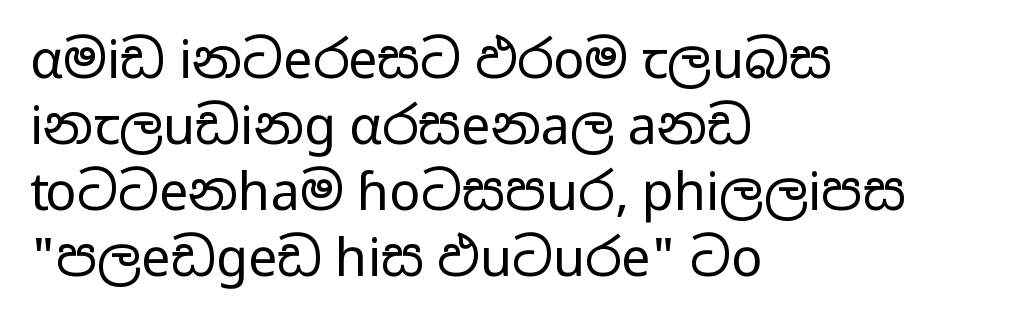
The letterforms sit at book weight or below. Tall strokes in this sample are plumb rather than angled. How would I describe the line gaps? Plain and ordinary. Caption: multi-line text, flush left, ragged right.
